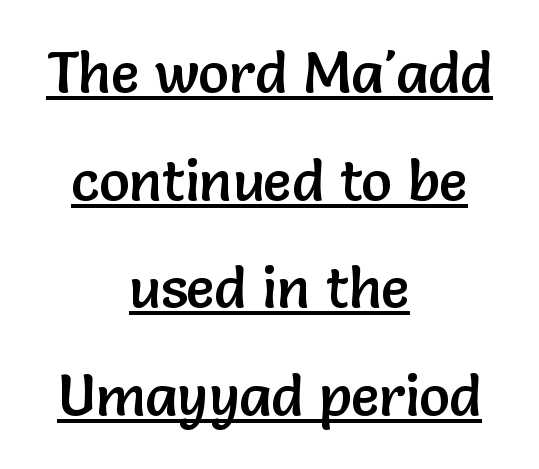
The image shows 57 px sans-serif type, upright; set centered, line spacing 1.89x, normal letter spacing, underlined; low stroke contrast and a medium x-height.
